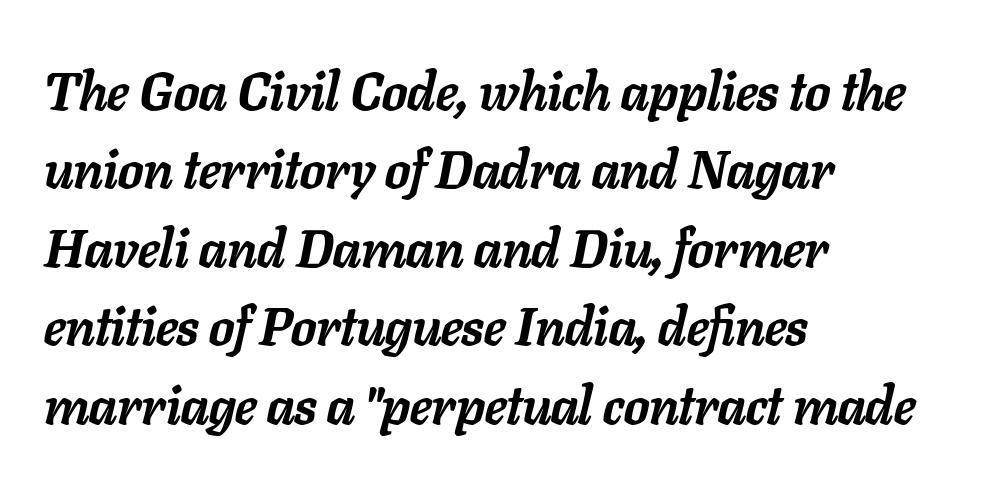
The leading is moderate, giving the passage an even texture. Designer's note — italics engaged. Left-aligned paragraph, ragged on the right. The letters advance in unequal steps, a hallmark of proportional type. Spacing between characters is what you'd get straight out of the box. A bare baseline throughout the passage.
